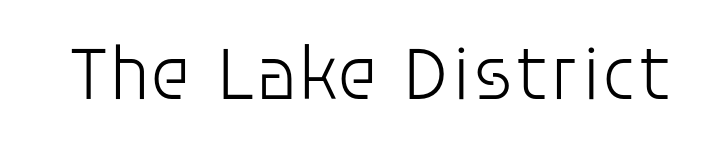
The image shows 77 px light sans-serif type, upright; set normal letter spacing, not underlined; low stroke contrast and a large x-height.
